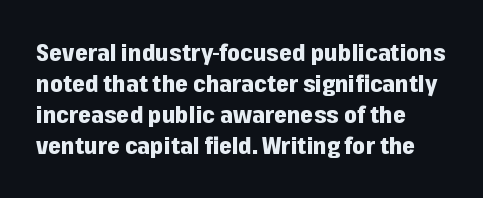
{"italic": "no", "bold": "yes", "underline": "no", "align": "left", "line_spacing": "normal", "line_spacing_ratio": 1.35, "letter_spacing": "normal", "letter_spacing_em": 0.0, "glyph_px": 23}
